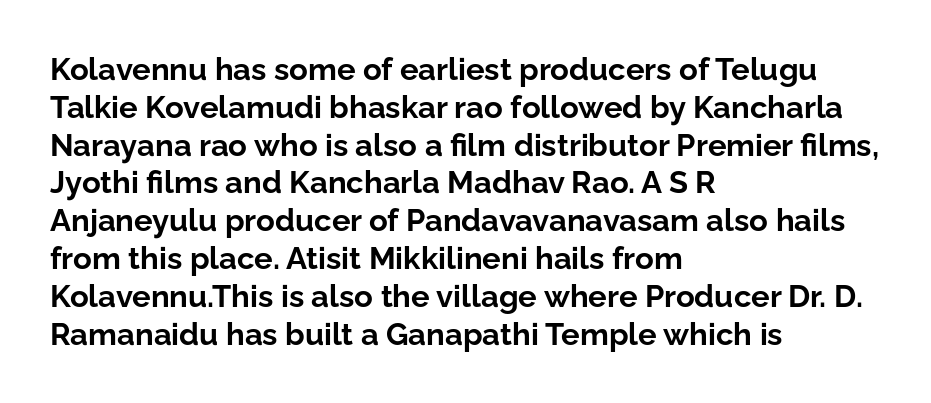
The passage shown has conventional tracking throughout. Note: no serifs on the glyphs. Every row of glyphs begins at an identical x-position on the left. Each row of text sits above clean, open space.
